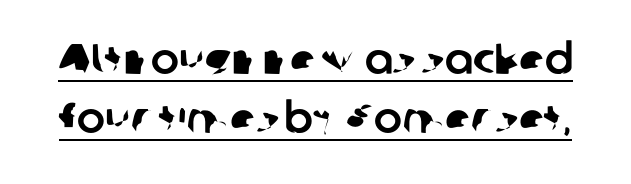
The image shows 42 px sans-serif type; set normal line spacing (1.4x), normal letter spacing, underlined; low stroke contrast and a medium x-height.
